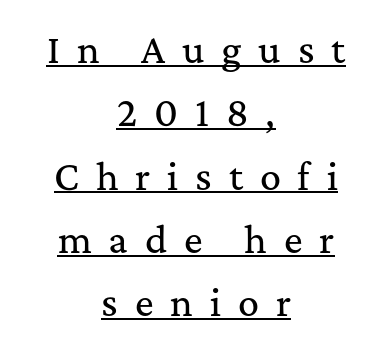
Q: Is the text italic (slanted)? A: No, it is upright.
Q: Is the typeface a serif or a sans-serif typeface? A: Serif.
Q: Is the text underlined? A: Yes.
Q: How is the paragraph aligned? A: Centered.
Q: Is the spacing between letters normal or unusually wide? A: Unusually wide.
Q: Width (condensed, normal, or wide)? A: Normal.
Q: Stroke contrast? A: Medium.
Q: x-height? A: Medium.
Q: Monospaced? A: No.
